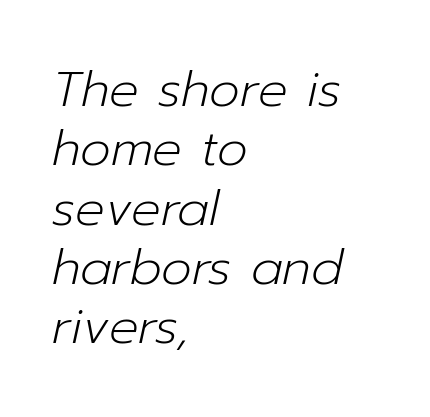
The image shows 49 px light type, italic (leaning right); set left-aligned, line spacing 1.21x, normal letter spacing, not underlined; low stroke contrast and a medium x-height.
